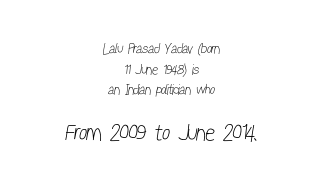
{"bold": "no", "underline": "no", "align": "center", "line_spacing": "normal", "line_spacing_ratio": 1.47, "letter_spacing": "normal", "letter_spacing_em": 0.0, "larger_block": "second", "size_ratio": 1.64, "glyph_px": 23}
